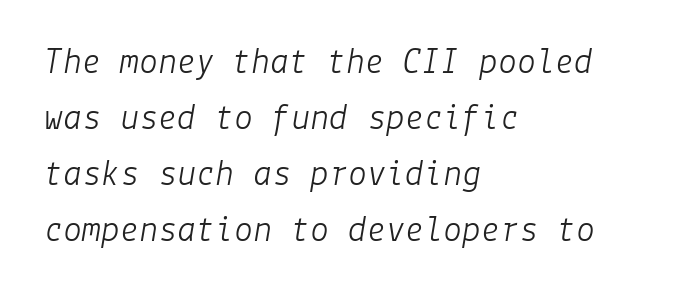
Posture: slanted. Casual observation: everything's shoved over to the left. A quiet, ordinary-to-light weight characterises the typeface. Does extra space separate the letters? No, they use regular spacing.
